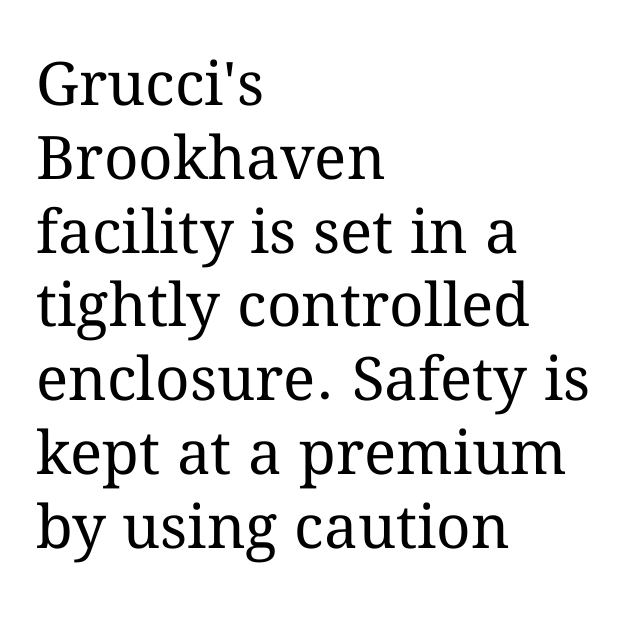
{"italic": "no", "bold": "no", "weight": "regular", "width": "normal", "stroke_contrast": "medium", "x_height": "medium", "monospaced": "no", "underline": "no", "align": "left", "line_spacing_ratio": 1.23, "letter_spacing": "normal", "letter_spacing_em": 0.0, "glyph_px": 60}
